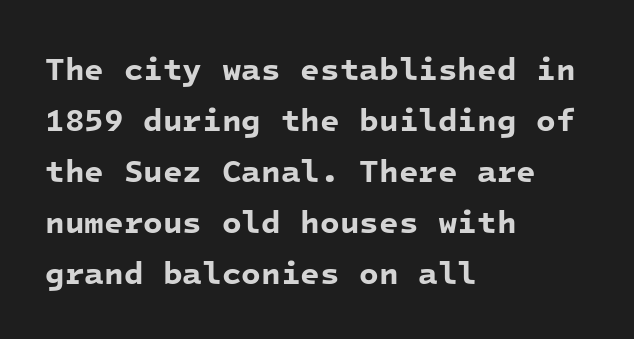
The image shows 32 px bold sans-serif type, monospaced; set left-aligned, normal line spacing (1.59x), normal letter spacing, not underlined; low stroke contrast and a medium x-height.
